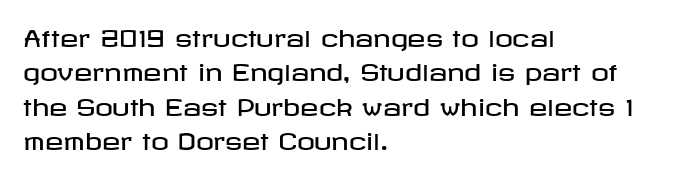
The image shows 22 px text type, upright; set left-aligned, normal line spacing (1.56x), normal letter spacing, not underlined.
